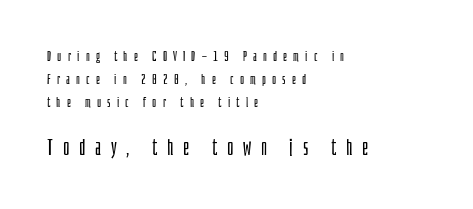
Q: Is the text bold? A: No.
Q: Is the text italic (slanted)? A: No, it is upright.
Q: Is the text underlined? A: No.
Q: How is the paragraph aligned? A: Left-aligned.
Q: Is the spacing between letters normal or unusually wide? A: Unusually wide.
Q: Is the spacing between lines tight, normal or loose? A: Normal.
Q: Which block of text is set in a larger size, the first (top) or the second (bottom)? A: The second (bottom) one.
